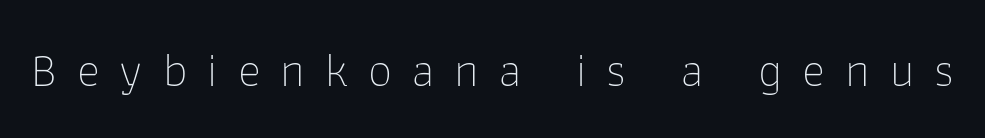
{"serif": "no", "italic": "no", "bold": "no", "weight": "thin", "width": "normal", "stroke_contrast": "low", "x_height": "medium", "monospaced": "no", "underline": "no", "letter_spacing": "wide", "letter_spacing_em": 0.41, "glyph_px": 49}
